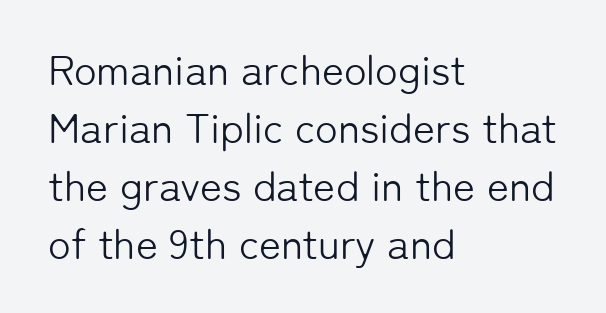
Font category for this specimen: sans-serif. Typeset ragged right — the left edge is the straight one. Nobody drew a line under any word here. Ordinary non-slanted type is in use.
